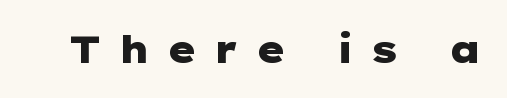
The gaps between neighbouring characters are conspicuously large. The font is running at its bold setting. This is sans-serif lettering, the kind often seen on screens and signage. Upright lettering throughout. Descenders are the only things crossing below the line.
